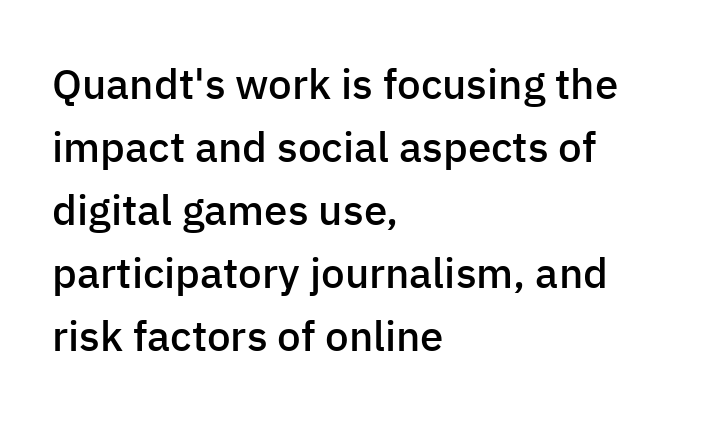
Q: Is the text bold? A: Semi-bold.
Q: Is the text italic (slanted)? A: No, it is upright.
Q: Is the typeface a serif or a sans-serif typeface? A: Sans-serif.
Q: Is the text underlined? A: No.
Q: How is the paragraph aligned? A: Left-aligned.
Q: Is the spacing between letters normal or unusually wide? A: Normal.
Q: Is the spacing between lines tight, normal or loose? A: Normal.
Q: Width (condensed, normal, or wide)? A: Normal.
Q: Stroke contrast? A: Low.
Q: x-height? A: Medium.
Q: Monospaced? A: No.
